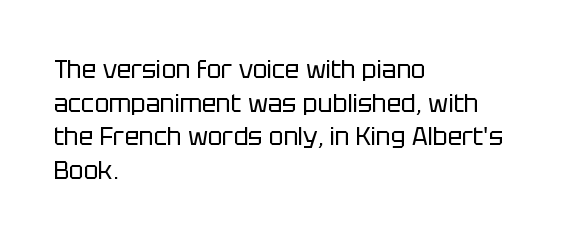
Q: Is the text bold? A: No.
Q: Is the text italic (slanted)? A: No, it is upright.
Q: Is the text underlined? A: No.
Q: How is the paragraph aligned? A: Left-aligned.
Q: Is the spacing between letters normal or unusually wide? A: Normal.
Q: Is the spacing between lines tight, normal or loose? A: Normal.
